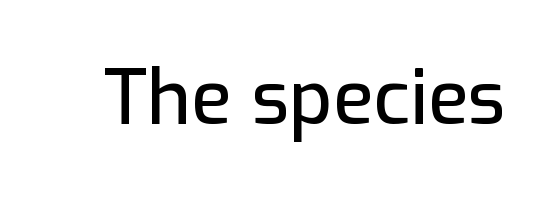
{"serif": "no", "italic": "no", "width": "normal", "stroke_contrast": "low", "x_height": "medium", "monospaced": "no", "underline": "no", "letter_spacing": "normal", "letter_spacing_em": 0.0, "glyph_px": 75}
